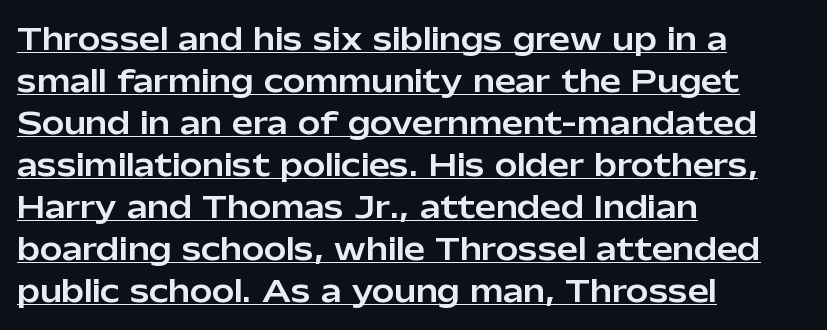
Q: Is the text italic (slanted)? A: No, it is upright.
Q: Is the typeface a serif or a sans-serif typeface? A: Sans-serif.
Q: Is the text underlined? A: Yes.
Q: How is the paragraph aligned? A: Left-aligned.
Q: Is the spacing between letters normal or unusually wide? A: Normal.
Q: Is the spacing between lines tight, normal or loose? A: Normal.
Q: Width (condensed, normal, or wide)? A: Normal.
Q: Stroke contrast? A: Low.
Q: x-height? A: Medium.
Q: Monospaced? A: No.
